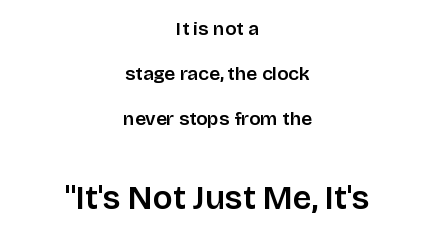
{"serif": "no", "italic": "no", "width": "normal", "stroke_contrast": "low", "x_height": "large", "monospaced": "no", "underline": "no", "align": "center", "line_spacing": "loose", "line_spacing_ratio": 2.37, "letter_spacing": "normal", "letter_spacing_em": 0.0, "larger_block": "second", "size_ratio": 1.74, "glyph_px": 33}
